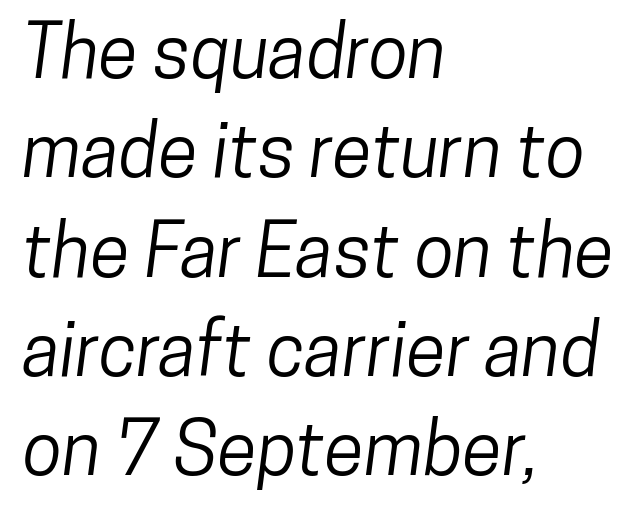
The image shows 73 px condensed sans-serif type; set left-aligned, normal line spacing (1.36x), normal letter spacing, not underlined; low stroke contrast and a medium x-height.
